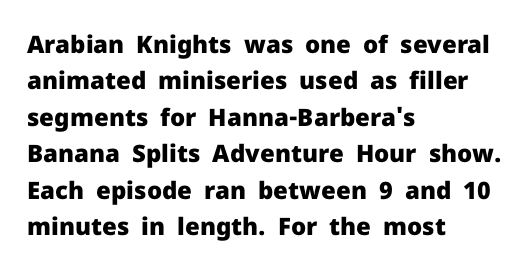
{"italic": "no", "bold": "yes", "underline": "no", "align": "left", "line_spacing": "normal", "line_spacing_ratio": 1.52, "letter_spacing": "normal", "letter_spacing_em": 0.0, "glyph_px": 24}
